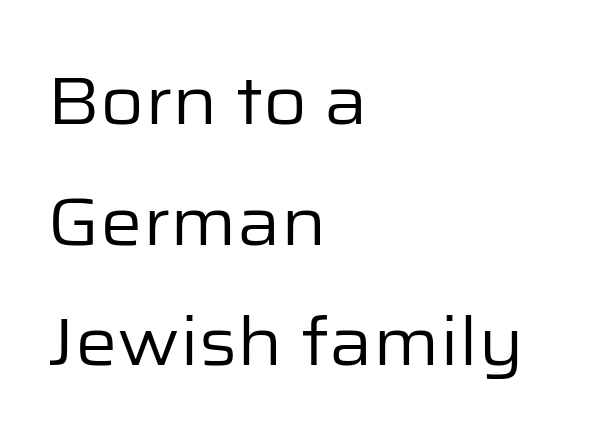
The image shows 67 px regular-weight sans-serif type, upright; set left-aligned, line spacing 1.8x, normal letter spacing, not underlined; low stroke contrast and a medium x-height.
